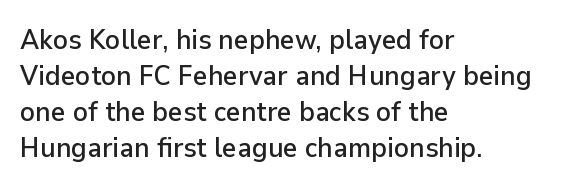
{"serif": "no", "italic": "no", "width": "normal", "stroke_contrast": "low", "x_height": "medium", "monospaced": "no", "underline": "no", "align": "left", "line_spacing": "normal", "line_spacing_ratio": 1.28, "letter_spacing": "normal", "letter_spacing_em": 0.0, "glyph_px": 28}
